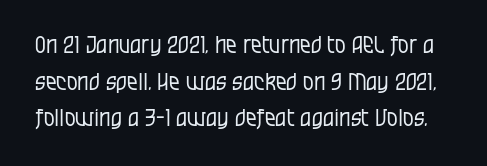
{"italic": "no", "bold": "no", "underline": "no", "line_spacing": "normal", "line_spacing_ratio": 1.53, "letter_spacing": "normal", "letter_spacing_em": 0.0, "glyph_px": 24}
